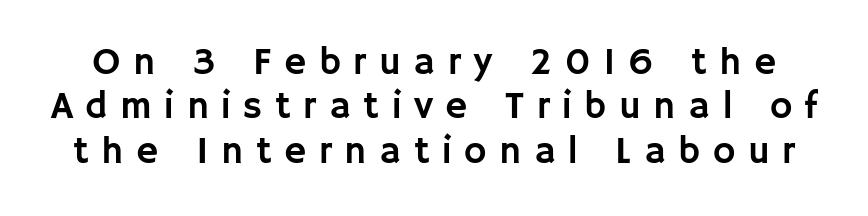
Do the characters align in a grid? No, the font is proportional. A typesetter would mark this as roman, not italic. The glyphs are unaccompanied by any horizontal stroke below them. You can tell from the bare stems that sans-serif type was used. Compared with typical body copy, the letter spacing here is much looser.
